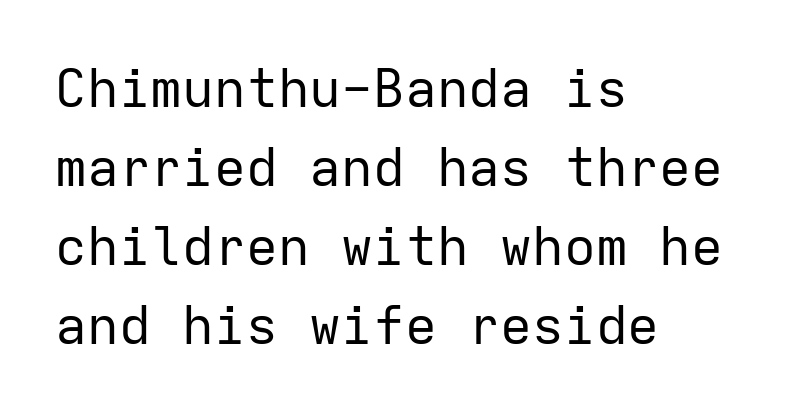
{"serif": "no", "italic": "no", "bold": "no", "weight": "regular", "width": "normal", "stroke_contrast": "low", "x_height": "medium", "monospaced": "yes", "underline": "no", "align": "left", "line_spacing": "normal", "line_spacing_ratio": 1.49, "letter_spacing": "normal", "letter_spacing_em": 0.0, "glyph_px": 53}
